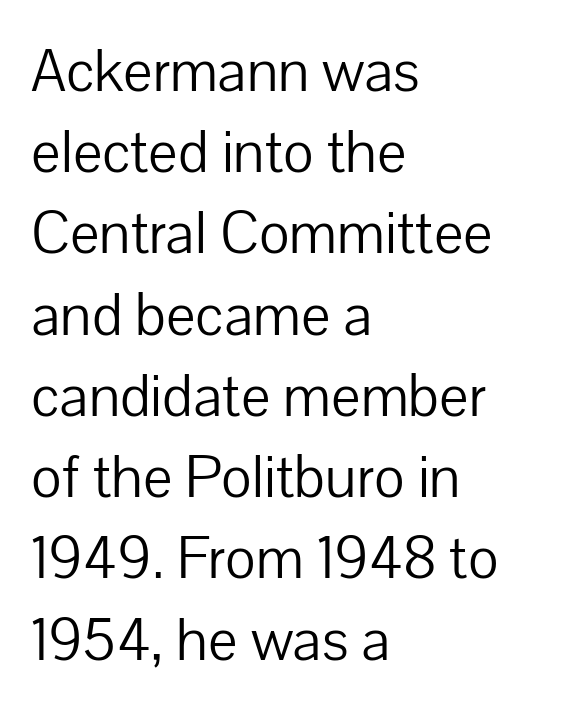
The image shows 62 px light sans-serif type, upright; set left-aligned, normal line spacing (1.31x), normal letter spacing, not underlined; low stroke contrast and a medium x-height.
